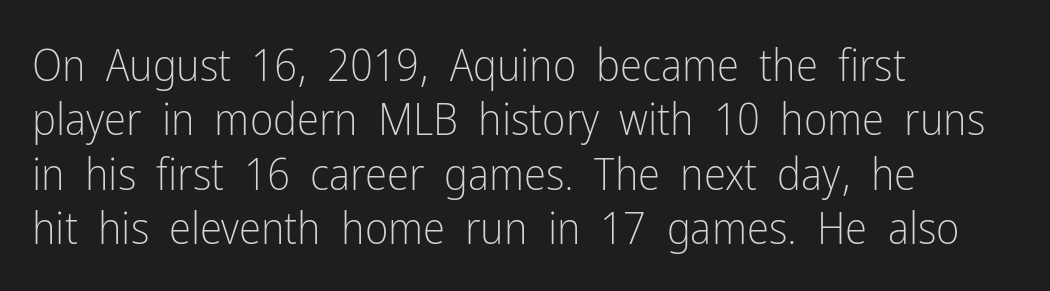
{"serif": "no", "italic": "no", "bold": "no", "weight": "light", "width": "condensed", "stroke_contrast": "low", "x_height": "medium", "monospaced": "no", "underline": "no", "align": "left", "line_spacing_ratio": 1.21, "letter_spacing": "normal", "letter_spacing_em": 0.0, "glyph_px": 45}
